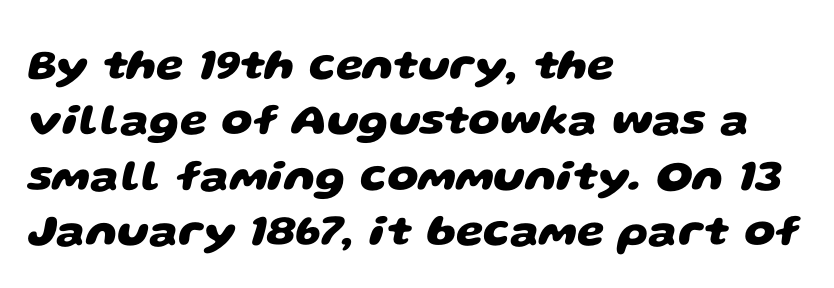
The image shows 44 px heavy, wide sans-serif type; set left-aligned, normal line spacing (1.26x), normal letter spacing, not underlined; low stroke contrast and a large x-height.
